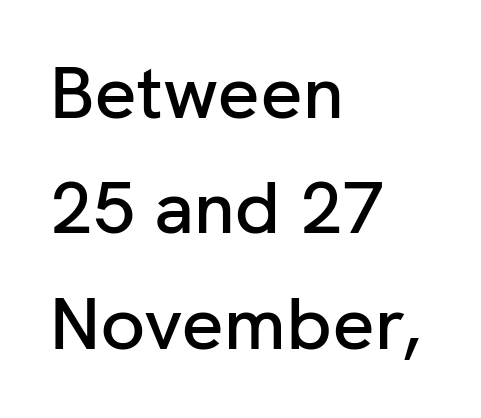
{"serif": "no", "italic": "no", "width": "normal", "stroke_contrast": "low", "x_height": "medium", "monospaced": "no", "underline": "no", "align": "left", "line_spacing": "normal", "line_spacing_ratio": 1.56, "letter_spacing": "normal", "letter_spacing_em": 0.0, "glyph_px": 74}
